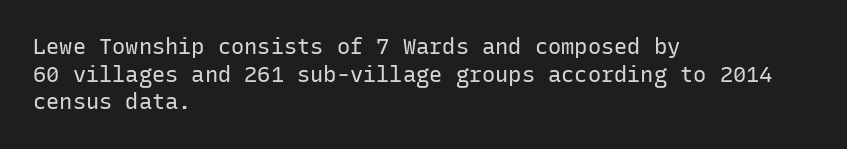
Q: Is the text bold? A: No.
Q: Is the text italic (slanted)? A: No, it is upright.
Q: Is the text underlined? A: No.
Q: How is the paragraph aligned? A: Left-aligned.
Q: Is the spacing between letters normal or unusually wide? A: Normal.
Q: Is the spacing between lines tight, normal or loose? A: Normal.
